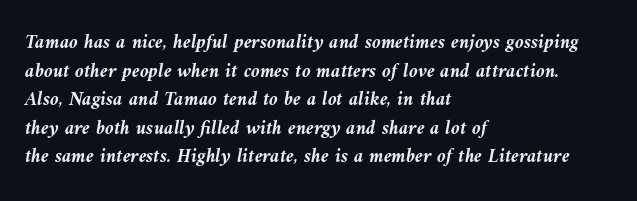
Check under the words: just untouched page. Normally led — the rows are evenly, conventionally spaced. A classic flush-left, rag-right setting is used for this passage. Weight check: bold — yes, fully. How are the letters spaced? Ordinarily, with no added tracking.
